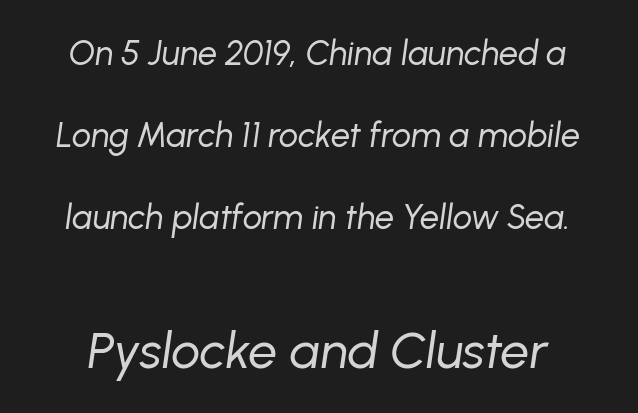
Q: Is the text bold? A: No.
Q: Is the text italic (slanted)? A: Yes, it leans right by about 8 degrees.
Q: Is the text underlined? A: No.
Q: Is the spacing between letters normal or unusually wide? A: Normal.
Q: Is the spacing between lines tight, normal or loose? A: Loose.
Q: Which block of text is set in a larger size, the first (top) or the second (bottom)? A: The second (bottom) one.
Q: Width (condensed, normal, or wide)? A: Normal.
Q: Stroke contrast? A: Low.
Q: x-height? A: Medium.
Q: Monospaced? A: No.
